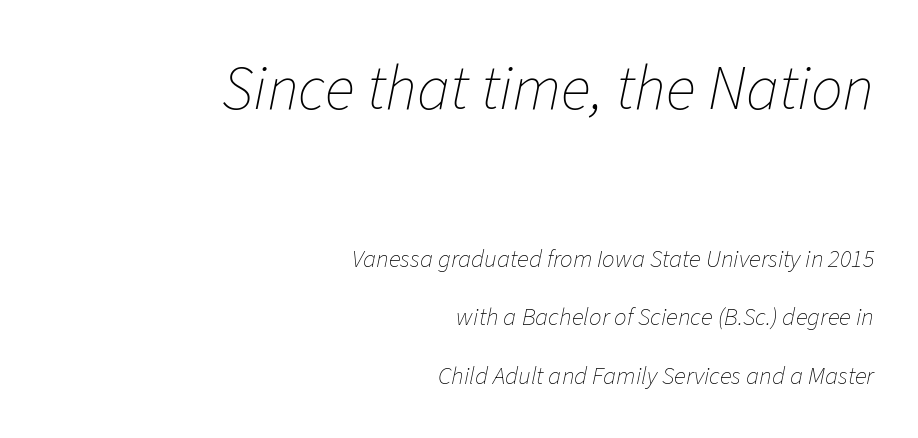
Q: Is the text bold? A: No.
Q: Is the text italic (slanted)? A: Yes, it leans right by about 11 degrees.
Q: Is the text underlined? A: No.
Q: How is the paragraph aligned? A: Right-aligned.
Q: Is the spacing between letters normal or unusually wide? A: Normal.
Q: Is the spacing between lines tight, normal or loose? A: Loose.
Q: Which block of text is set in a larger size, the first (top) or the second (bottom)? A: The first (top) one.
Q: Width (condensed, normal, or wide)? A: Normal.
Q: Stroke contrast? A: Low.
Q: x-height? A: Medium.
Q: Monospaced? A: No.
